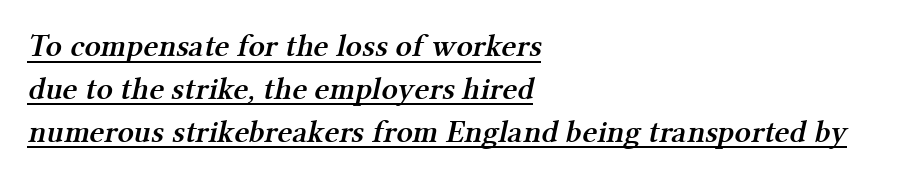
{"serif": "yes", "bold": "semi", "weight": "semibold", "width": "normal", "stroke_contrast": "medium", "x_height": "medium", "monospaced": "no", "underline": "yes", "align": "left", "line_spacing": "normal", "line_spacing_ratio": 1.34, "letter_spacing": "normal", "letter_spacing_em": 0.0, "glyph_px": 32}
